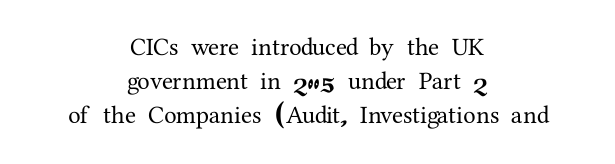
It's the straight-up-and-down kind of type. The zone under the glyphs is completely vacant. Successive baselines arrive at the customary interval. Compared with typical body copy, the letter spacing here is the same. A student would call this center alignment; a typographer would say set centered.
